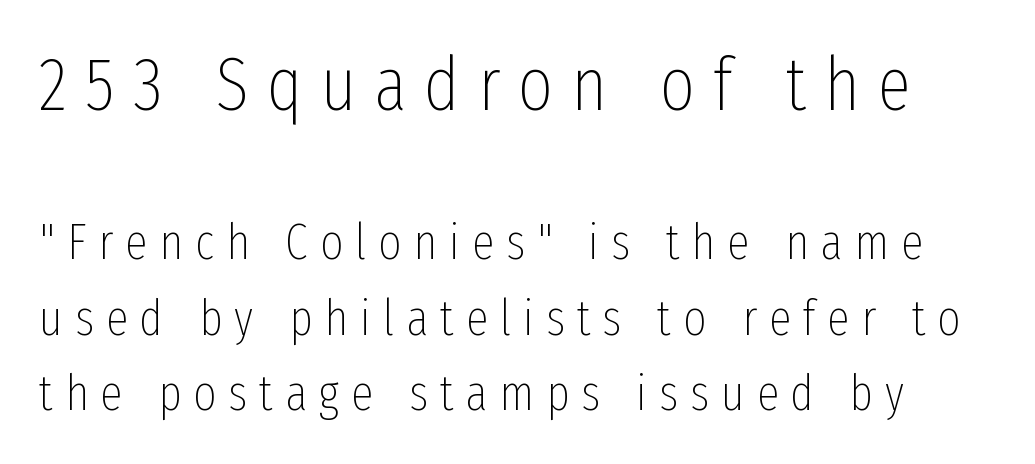
Q: Is the text bold? A: No.
Q: Is the text italic (slanted)? A: No, it is upright.
Q: Is the typeface a serif or a sans-serif typeface? A: Sans-serif.
Q: Is the text underlined? A: No.
Q: Is the spacing between letters normal or unusually wide? A: Unusually wide.
Q: Is the spacing between lines tight, normal or loose? A: Normal.
Q: Which block of text is set in a larger size, the first (top) or the second (bottom)? A: The first (top) one.
Q: Width (condensed, normal, or wide)? A: Condensed.
Q: Stroke contrast? A: Low.
Q: x-height? A: Medium.
Q: Monospaced? A: No.
